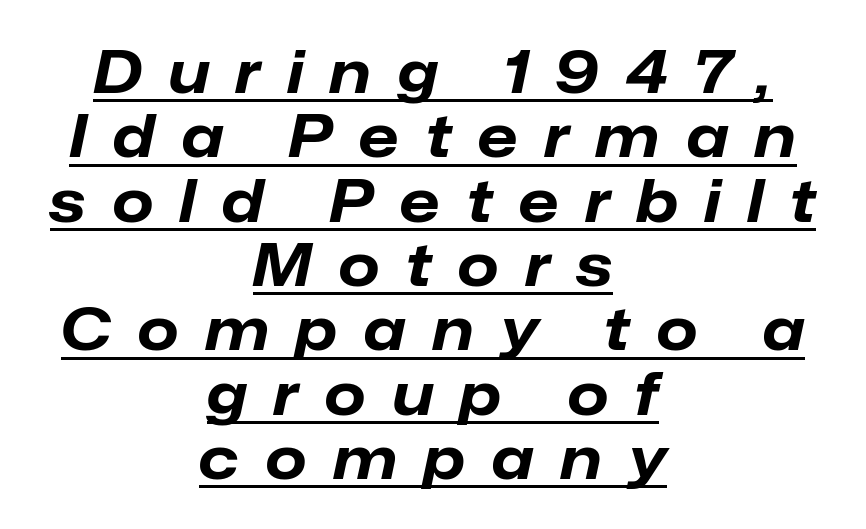
The rendering uses natural spacing where letterforms have individual widths. Stroke thickness is high; the sample reads as a true bold. The space between consecutive lines is stingy. Would a proofreader flag this as italicized? Yes.
